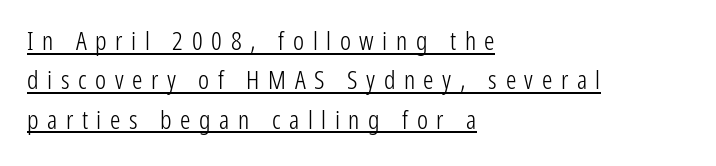
Between one letter and the next there's a generous, obvious gap. A rule runs beneath these lines of type. This is not heavy type; no bold has been used. Whoever set this chose a conventional vertical rhythm. The rendering anchors every line to the left-hand side. The specimen reads as upright at a glance.
